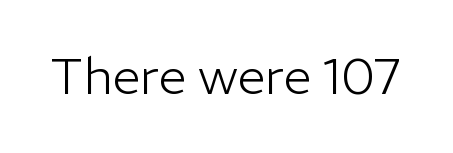
The image shows 50 px light sans-serif type, upright; set normal letter spacing, not underlined; low stroke contrast and a medium x-height.
